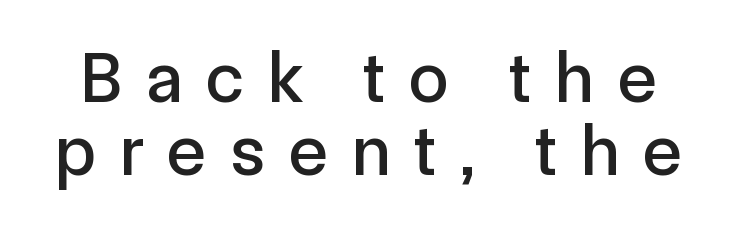
Honestly, the rows look squashed on top of each other. The axis of the letterforms is exactly vertical. The characters display no serif detailing; their extremities are plain. You could not count columns in this text — the font is proportionally spaced. Check the space under the baseline: it is left empty.
